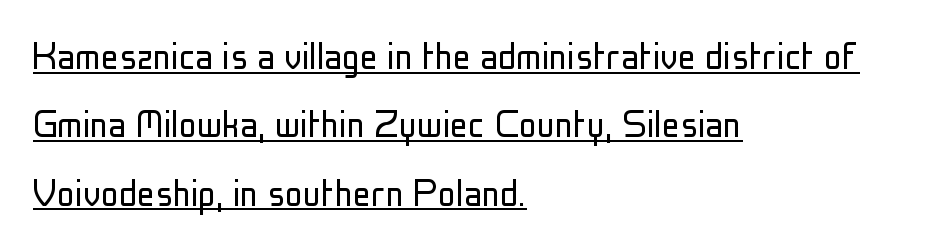
Q: Is the text bold? A: No.
Q: Is the text italic (slanted)? A: No, it is upright.
Q: Is the typeface a serif or a sans-serif typeface? A: Sans-serif.
Q: Is the text underlined? A: Yes.
Q: How is the paragraph aligned? A: Left-aligned.
Q: Is the spacing between letters normal or unusually wide? A: Normal.
Q: Is the spacing between lines tight, normal or loose? A: Normal.
Q: Width (condensed, normal, or wide)? A: Condensed.
Q: Stroke contrast? A: Low.
Q: x-height? A: Medium.
Q: Monospaced? A: No.
